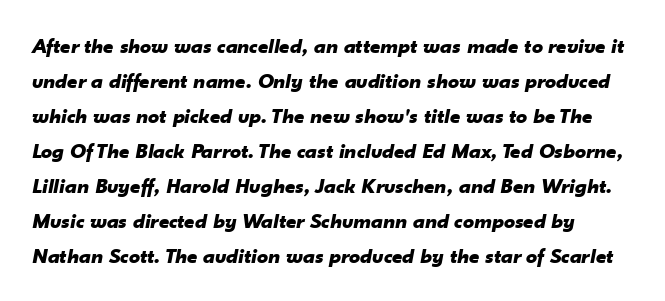
The image shows 22 px bold type, italic (leaning right); set normal line spacing (1.59x), normal letter spacing, not underlined.
